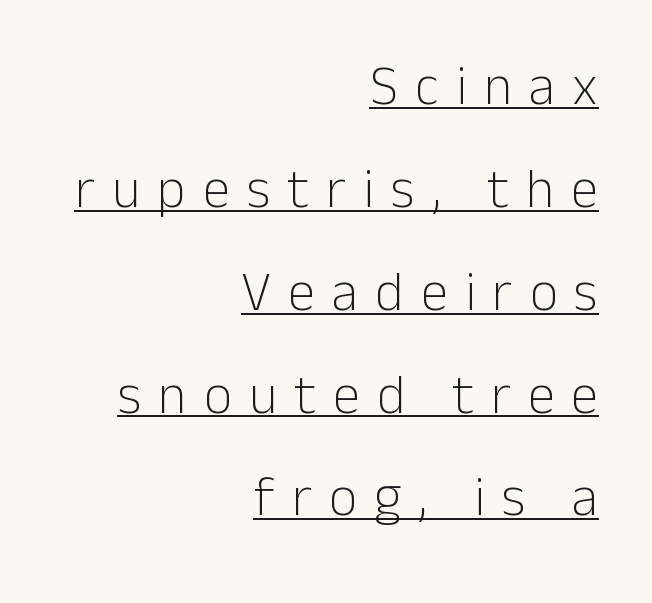
The glyphs are accompanied by a horizontal stroke just below them. Look at the bottom of the vertical strokes: they stop flat, with no serifs. Style check: upright. Each letter keeps its own natural width here, so spacing adapts to shape.
